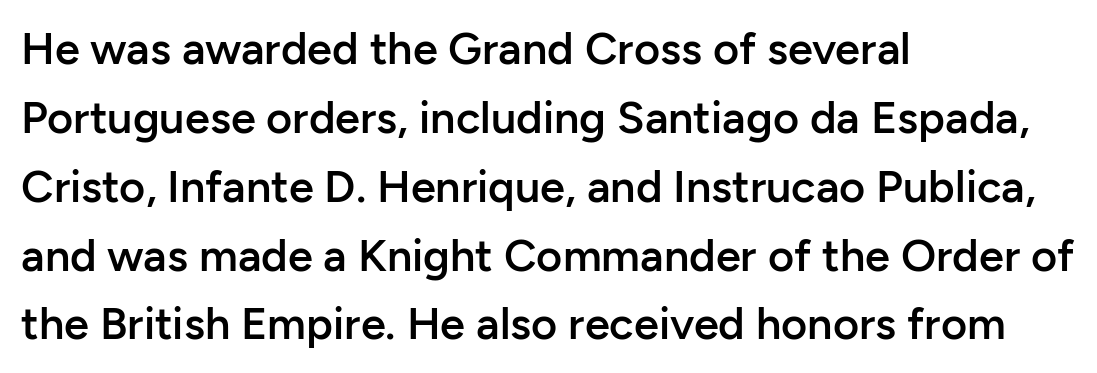
Q: Is the text bold? A: Semi-bold.
Q: Is the text italic (slanted)? A: No, it is upright.
Q: Is the typeface a serif or a sans-serif typeface? A: Sans-serif.
Q: Is the text underlined? A: No.
Q: How is the paragraph aligned? A: Left-aligned.
Q: Is the spacing between letters normal or unusually wide? A: Normal.
Q: Is the spacing between lines tight, normal or loose? A: Normal.
Q: Width (condensed, normal, or wide)? A: Normal.
Q: Stroke contrast? A: Low.
Q: x-height? A: Medium.
Q: Monospaced? A: No.
